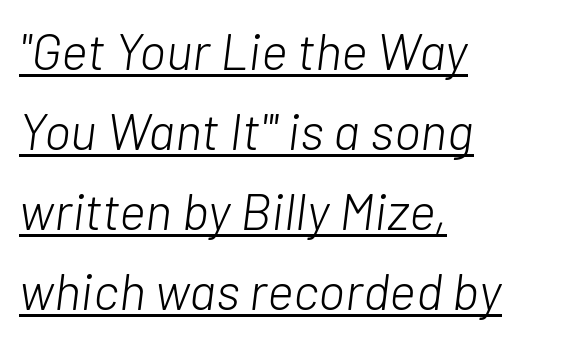
{"italic": "yes", "lean": "right", "slant_degrees": 7, "bold": "no", "weight": "light", "width": "normal", "stroke_contrast": "low", "x_height": "medium", "monospaced": "no", "underline": "yes", "align": "left", "line_spacing": "normal", "line_spacing_ratio": 1.57, "letter_spacing": "normal", "letter_spacing_em": 0.0, "glyph_px": 51}
